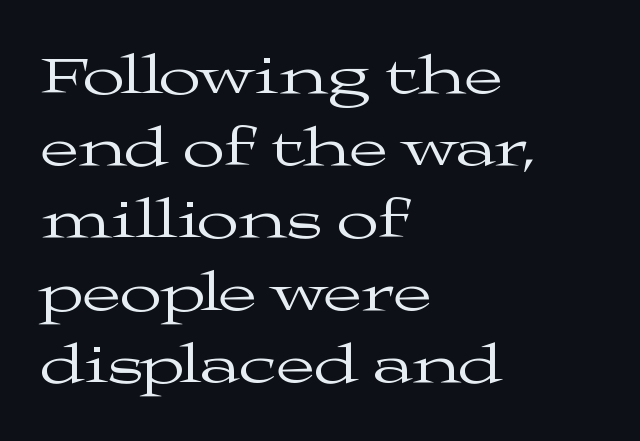
A classic flush-left, rag-right setting is used for this passage. Stems and bowls with no extra thickness — not bold. Default kerning and tracking; the words read as compact shapes. The letters advance in unequal steps, a hallmark of proportional type.
